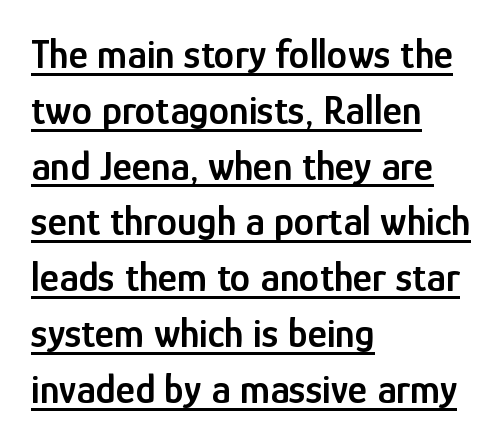
{"serif": "no", "italic": "no", "bold": "semi", "weight": "semibold", "width": "condensed", "stroke_contrast": "low", "x_height": "medium", "monospaced": "no", "underline": "yes", "align": "left", "line_spacing": "normal", "line_spacing_ratio": 1.36, "letter_spacing": "normal", "letter_spacing_em": 0.0, "glyph_px": 41}
